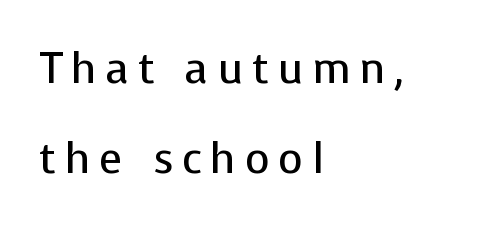
Any mark beneath the type? The region is blank. Notice how the stems are strictly vertical — no italics here. Stroke thickness stays within the range of a standard reading face or lighter. The block of text is sparse from top to bottom, with ample space between rows.
